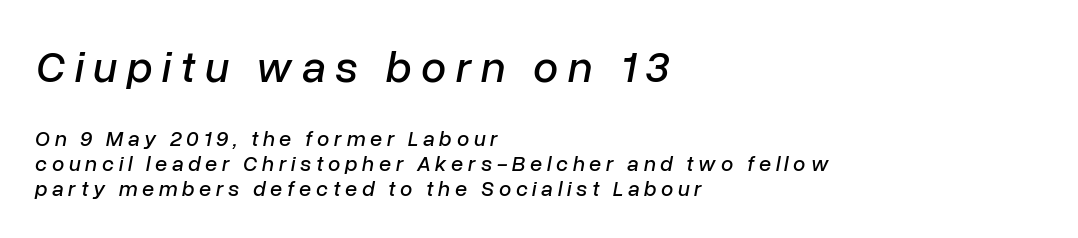
Q: Is the text italic (slanted)? A: Yes, it leans right by about 10 degrees.
Q: Is the text underlined? A: No.
Q: How is the paragraph aligned? A: Left-aligned.
Q: Is the spacing between letters normal or unusually wide? A: Unusually wide.
Q: Is the spacing between lines tight, normal or loose? A: Tight.
Q: Which block of text is set in a larger size, the first (top) or the second (bottom)? A: The first (top) one.
Q: Width (condensed, normal, or wide)? A: Normal.
Q: Stroke contrast? A: Low.
Q: x-height? A: Medium.
Q: Monospaced? A: No.
